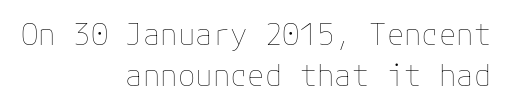
Between one letter and the next there's only the usual sliver of space. Weight: in the light-to-regular range. Nope, not italic — everything's standing straight. Each line ends at the same right margin while the left side varies. Does the leading feel generous? No, just average.
